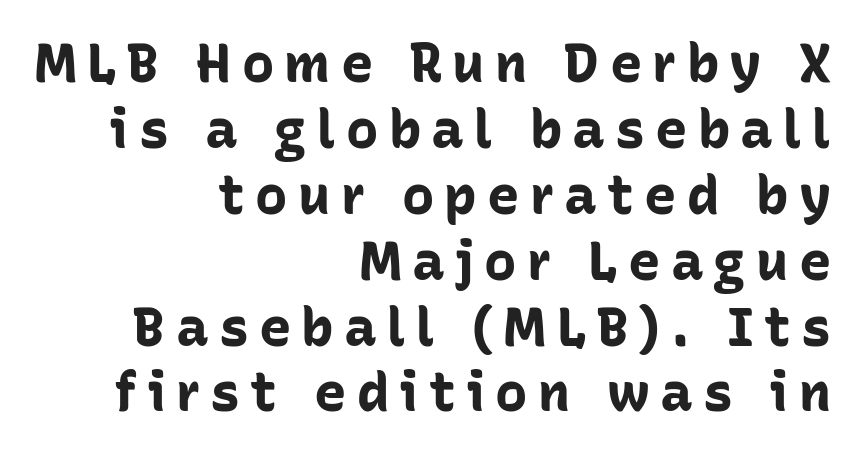
The image shows 54 px bold sans-serif type, upright; set right-aligned, line spacing 1.22x, not underlined; low stroke contrast and a medium x-height.
